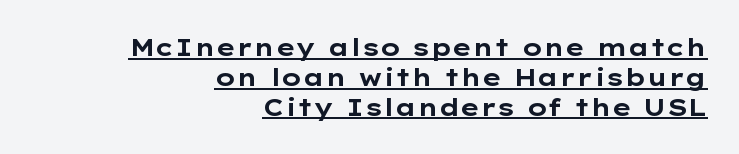
The image shows 24 px bold type, upright; set right-aligned, line spacing 1.24x, normal letter spacing, underlined.
